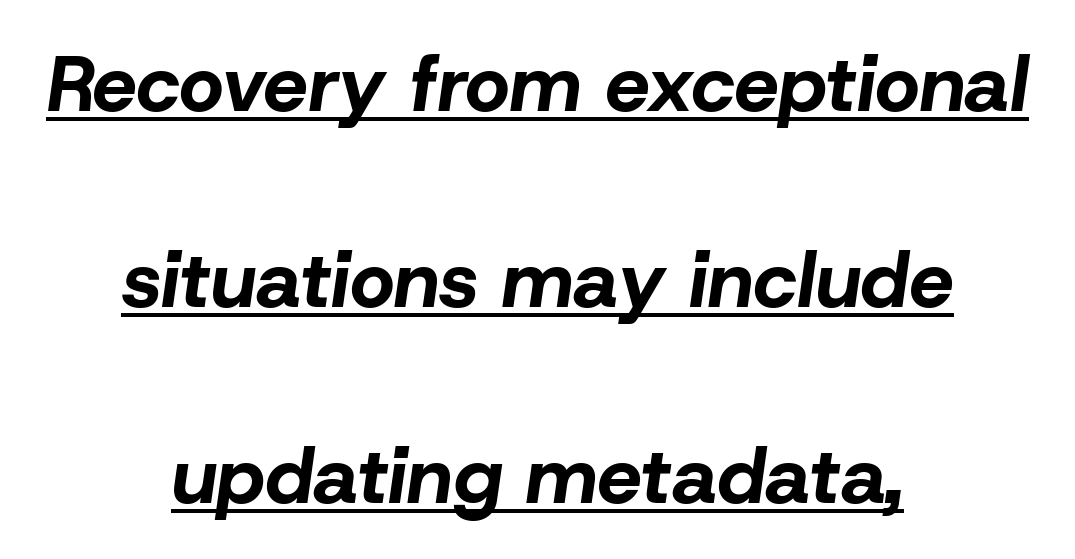
{"italic": "yes", "lean": "right", "slant_degrees": 8, "bold": "yes", "weight": "bold", "width": "normal", "stroke_contrast": "low", "x_height": "medium", "monospaced": "no", "underline": "yes", "align": "center", "line_spacing": "loose", "line_spacing_ratio": 2.48, "letter_spacing": "normal", "letter_spacing_em": 0.0, "glyph_px": 79}
